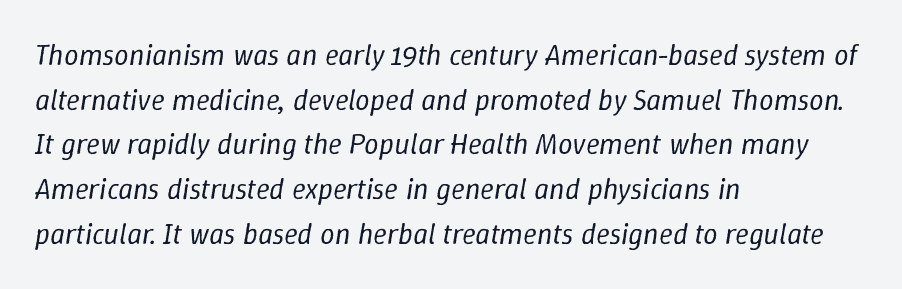
{"italic": "yes", "lean": "right", "slant_degrees": 9, "bold": "no", "weight": "regular", "width": "normal", "stroke_contrast": "low", "x_height": "medium", "monospaced": "no", "underline": "no", "align": "left", "line_spacing": "normal", "line_spacing_ratio": 1.54, "letter_spacing": "normal", "letter_spacing_em": 0.0, "glyph_px": 29}
